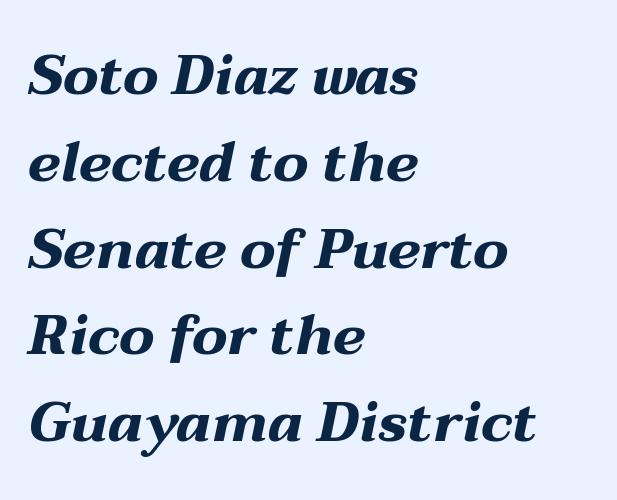
The paragraph has a hard left edge and a soft right edge. Letters rest on an invisible, unmarked baseline. Nothing unusual about the tracking: characters are spaced as the font intends. Think of a printed novel: that variable character pitch is what you see here. The axis of the letterforms is tilted away from vertical.
